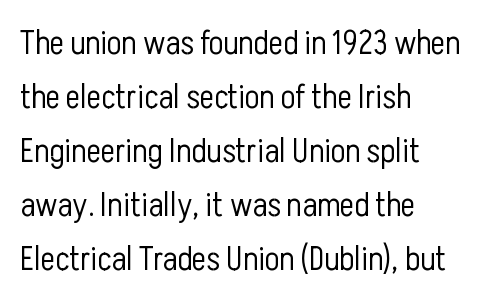
The image shows 34 px light, condensed sans-serif type, upright; set left-aligned, normal line spacing (1.59x), normal letter spacing, not underlined; low stroke contrast and a medium x-height.
